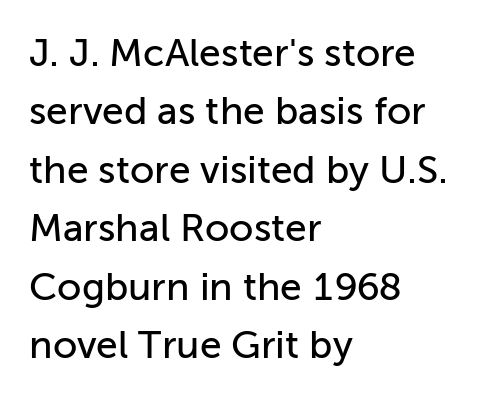
You can tell from the bare stems that sans-serif type was used. Layout note: lines flush left. Looks like regular typesetting: each glyph gets only the width it needs. The area under the type is left untouched.
